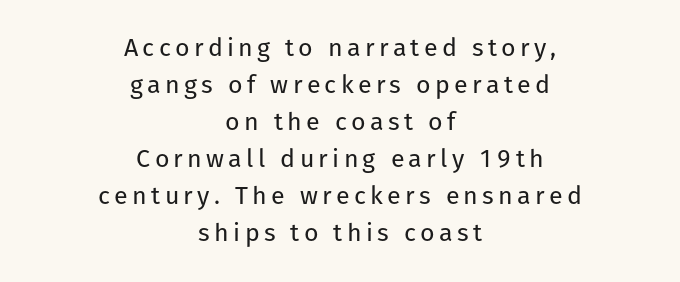
The image shows 25 px text type, upright; set centered, normal line spacing (1.48x), not underlined.
